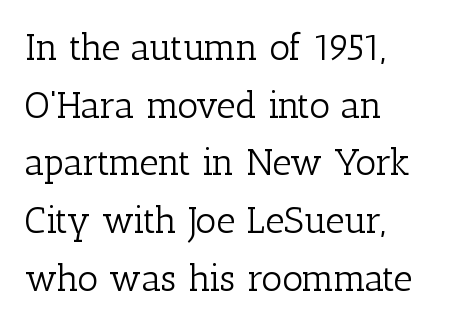
Q: Is the text bold? A: No.
Q: Is the text italic (slanted)? A: No, it is upright.
Q: Is the typeface a serif or a sans-serif typeface? A: Serif.
Q: Is the text underlined? A: No.
Q: How is the paragraph aligned? A: Left-aligned.
Q: Is the spacing between letters normal or unusually wide? A: Normal.
Q: Is the spacing between lines tight, normal or loose? A: Normal.
Q: Width (condensed, normal, or wide)? A: Normal.
Q: Stroke contrast? A: Low.
Q: x-height? A: Medium.
Q: Monospaced? A: No.
